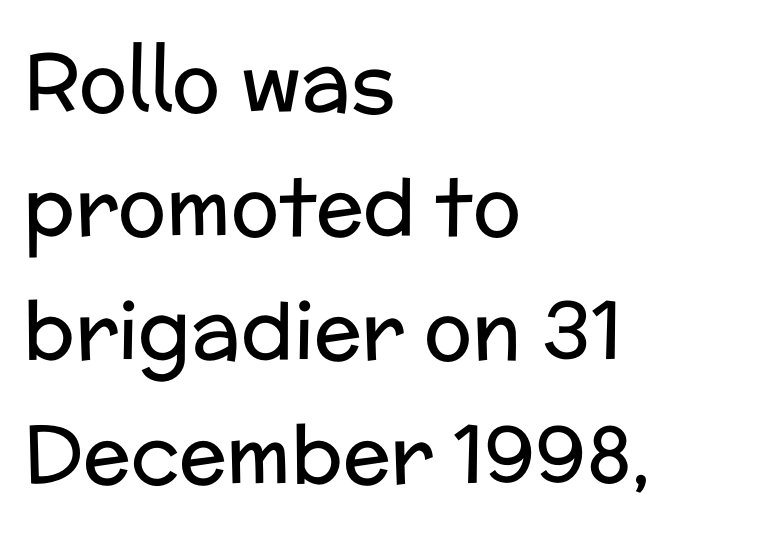
Q: Is the text bold? A: No.
Q: Is the text italic (slanted)? A: No, it is upright.
Q: Is the typeface a serif or a sans-serif typeface? A: Sans-serif.
Q: Is the text underlined? A: No.
Q: How is the paragraph aligned? A: Left-aligned.
Q: Is the spacing between letters normal or unusually wide? A: Normal.
Q: Is the spacing between lines tight, normal or loose? A: Normal.
Q: Width (condensed, normal, or wide)? A: Normal.
Q: Stroke contrast? A: Low.
Q: x-height? A: Medium.
Q: Monospaced? A: No.
